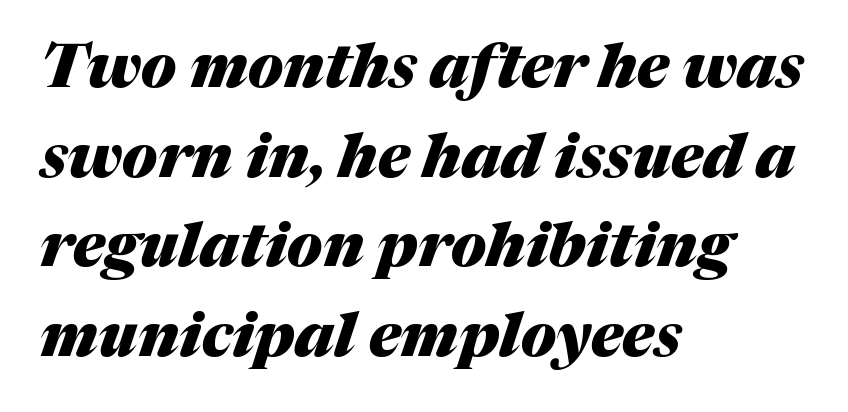
Q: Is the text bold? A: Yes.
Q: Is the text italic (slanted)? A: Yes, it leans right by about 17 degrees.
Q: Is the text underlined? A: No.
Q: How is the paragraph aligned? A: Left-aligned.
Q: Is the spacing between letters normal or unusually wide? A: Normal.
Q: Is the spacing between lines tight, normal or loose? A: Normal.
Q: Width (condensed, normal, or wide)? A: Normal.
Q: Stroke contrast? A: Medium.
Q: x-height? A: Medium.
Q: Monospaced? A: No.
